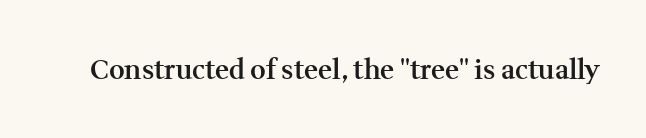
Honestly, the letter spacing is just normal — you wouldn't notice it. Only glyphs here, with clear space below each row. The typography opts for an upright posture over an oblique one. Set as a demibold, roughly 600 on the weight scale.
